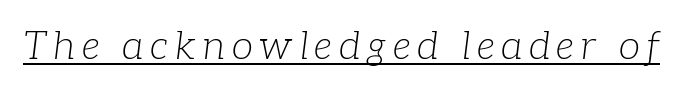
A typesetter would call this proportional, since set widths differ per character. Does the type have serifs? Yes, each stem ends in a small foot. This sample uses an oblique cut, with every glyph tilted off the vertical. These characters rest on top of a visible drawn line.
